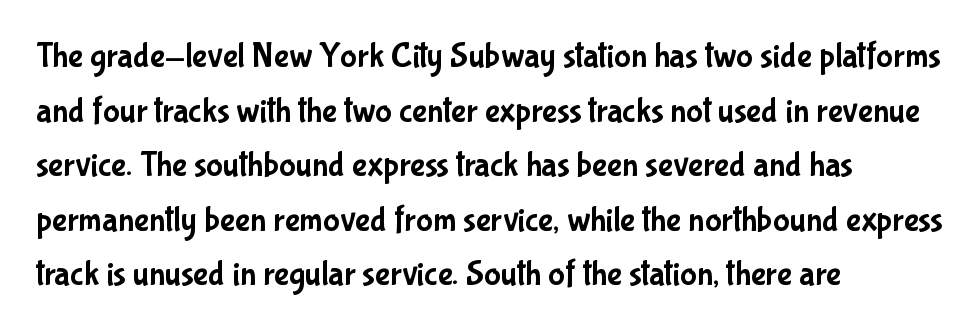
Q: Is the text italic (slanted)? A: No, it is upright.
Q: Is the typeface a serif or a sans-serif typeface? A: Sans-serif.
Q: Is the text underlined? A: No.
Q: How is the paragraph aligned? A: Left-aligned.
Q: Is the spacing between letters normal or unusually wide? A: Normal.
Q: Is the spacing between lines tight, normal or loose? A: Normal.
Q: Width (condensed, normal, or wide)? A: Condensed.
Q: Stroke contrast? A: Low.
Q: x-height? A: Medium.
Q: Monospaced? A: No.
